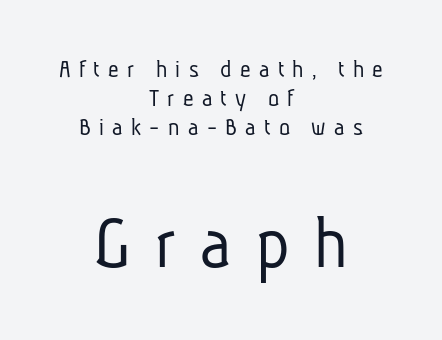
{"serif": "no", "bold": "no", "weight": "light", "width": "condensed", "stroke_contrast": "low", "x_height": "medium", "monospaced": "no", "underline": "no", "align": "center", "line_spacing": "tight", "line_spacing_ratio": 1.11, "letter_spacing": "wide", "letter_spacing_em": 0.32, "larger_block": "second", "size_ratio": 2.96, "glyph_px": 77}
